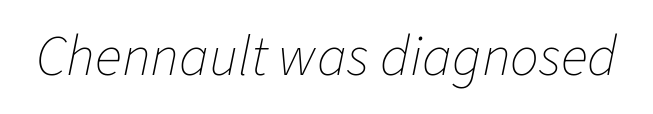
Q: Is the text bold? A: No.
Q: Is the text italic (slanted)? A: Yes, it leans right by about 11 degrees.
Q: Is the text underlined? A: No.
Q: Is the spacing between letters normal or unusually wide? A: Normal.
Q: Width (condensed, normal, or wide)? A: Normal.
Q: Stroke contrast? A: Low.
Q: x-height? A: Medium.
Q: Monospaced? A: No.
